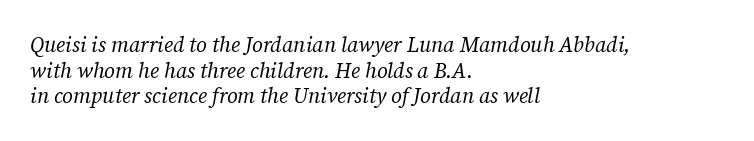
The image shows 21 px text type, italic (leaning right); set left-aligned, line spacing 1.22x, normal letter spacing, not underlined.
